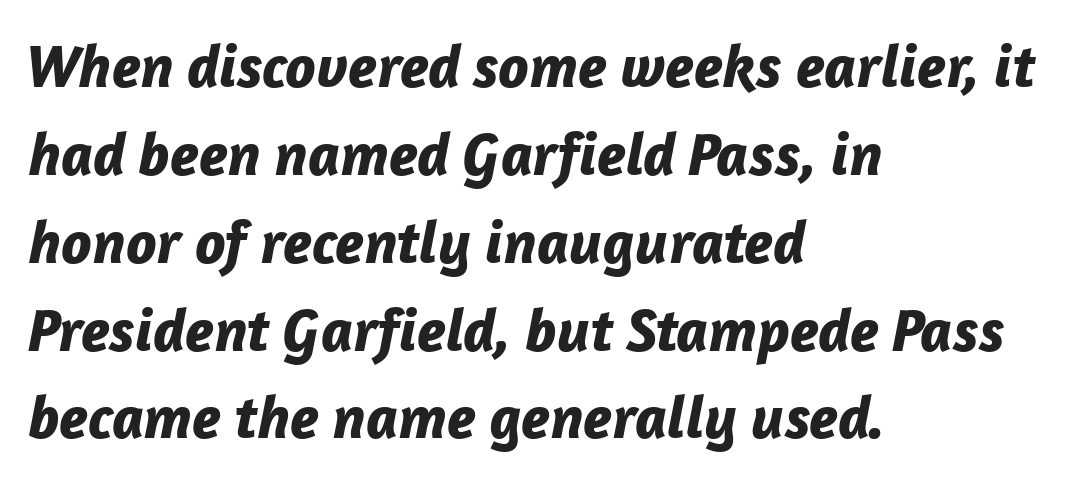
The image shows 61 px bold type, italic (leaning right); set left-aligned, normal line spacing (1.44x), normal letter spacing, not underlined; low stroke contrast and a medium x-height.
